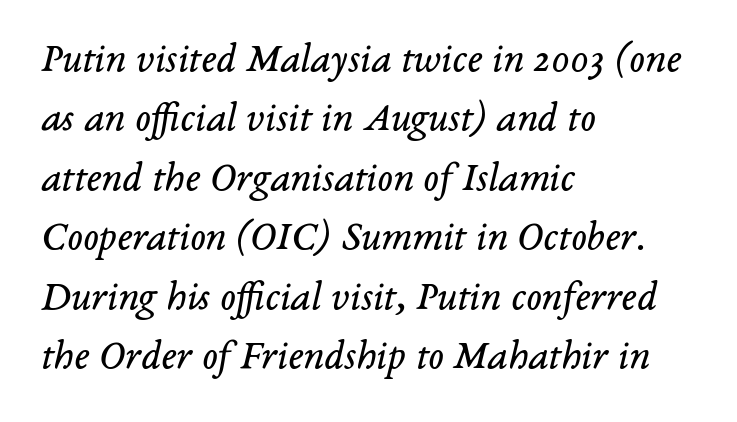
The image shows 41 px regular-weight serif type, italic (leaning right); set left-aligned, normal line spacing (1.45x), normal letter spacing, not underlined; low stroke contrast and a medium x-height.
